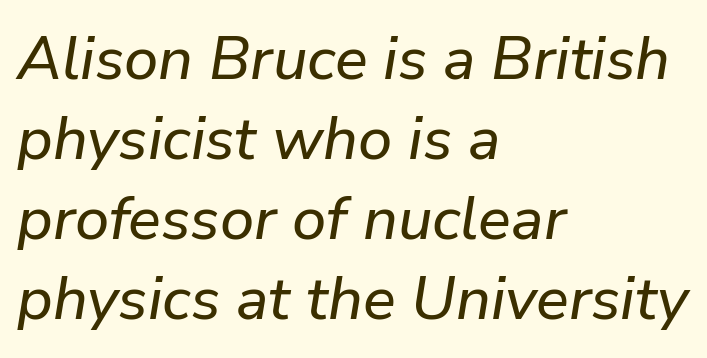
{"italic": "yes", "lean": "right", "slant_degrees": 9, "width": "normal", "stroke_contrast": "low", "x_height": "medium", "monospaced": "no", "underline": "no", "align": "left", "line_spacing": "normal", "line_spacing_ratio": 1.31, "letter_spacing": "normal", "letter_spacing_em": 0.0, "glyph_px": 61}
